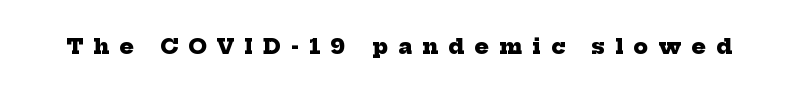
{"bold": "yes", "underline": "no", "letter_spacing": "wide", "letter_spacing_em": 0.49, "glyph_px": 21}
